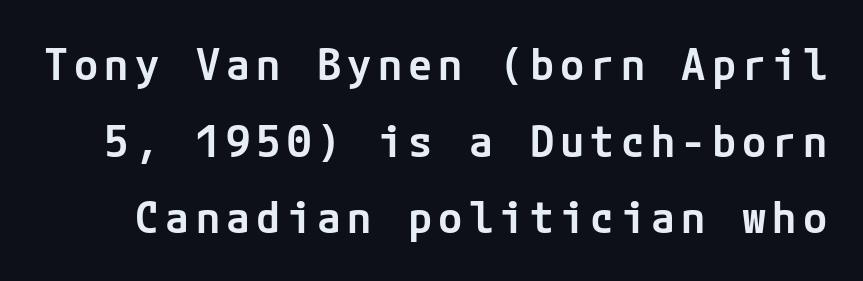
Descender tails drop into unmarked territory. The axis of the letterforms is exactly vertical. To sum up the face: it is a sans, with no serifs. Caption: semibold face, moderately heavy strokes.
